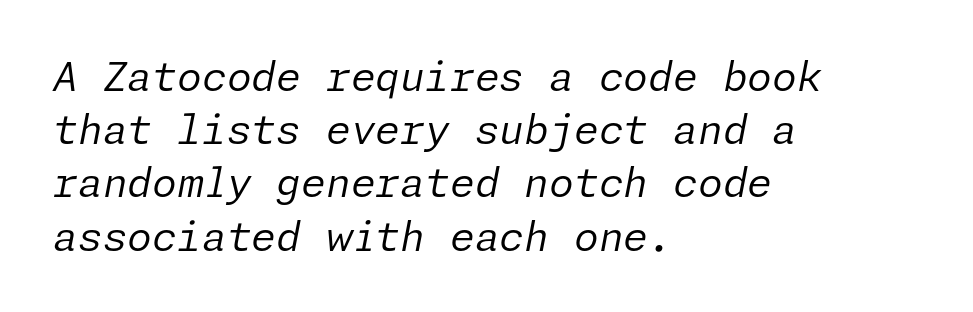
Q: Is the text bold? A: No.
Q: Is the text italic (slanted)? A: Yes, it leans right by about 11 degrees.
Q: Is the text underlined? A: No.
Q: How is the paragraph aligned? A: Left-aligned.
Q: Is the spacing between letters normal or unusually wide? A: Normal.
Q: Is the spacing between lines tight, normal or loose? A: Normal.
Q: Width (condensed, normal, or wide)? A: Normal.
Q: Stroke contrast? A: Low.
Q: x-height? A: Medium.
